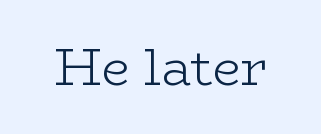
The image shows 51 px light, wide serif type, upright; set normal letter spacing, not underlined; low stroke contrast and a medium x-height.
